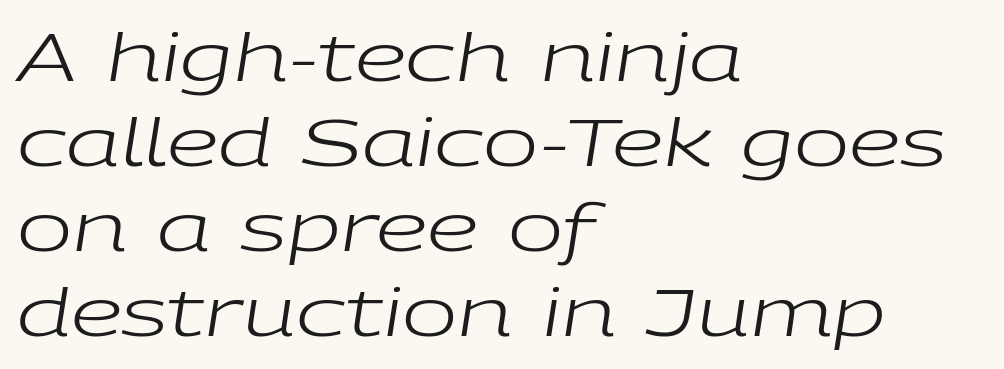
No extra ink here — the face is not bold. Does extra space separate the letters? No, they use regular spacing. Beneath every word, the page is bare. If you drew a ruler down the left edge, every line would touch it. Yep, that's italic — everything's leaning. The rows are spaced the way most documents space them.
